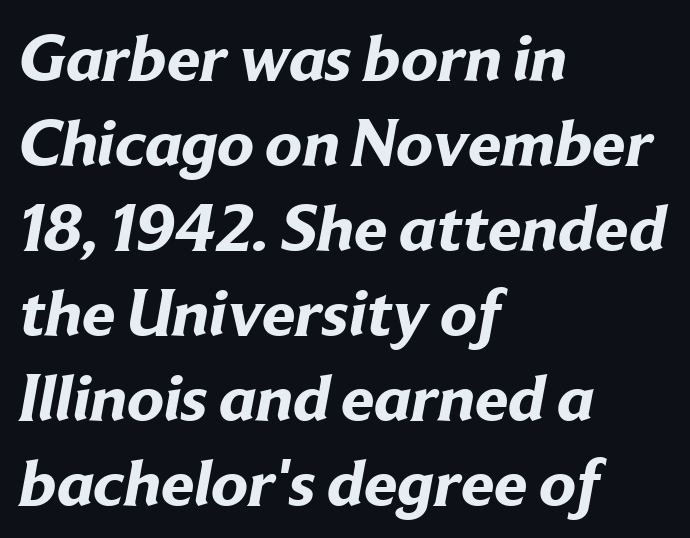
Leading matches the norm, producing a regular column. Check the space under the baseline: it is left empty. Serif or sans? Sans — the stroke terminals are bare. Looks like regular typesetting: each glyph gets only the width it needs. Glyph-to-glyph distance matches everyday printed text. Line beginnings align vertically; line endings do not.
